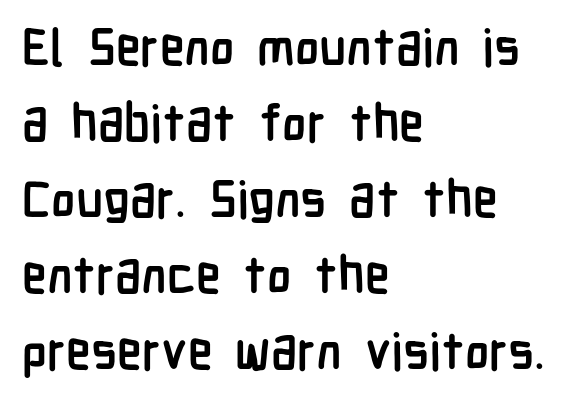
Character widths vary here, with narrow letters taking less room than wide ones. You can tell it's not italic because the verticals are truly vertical. You can tell from the bare stems that sans-serif type was used. Interline gaps are of average width in this sample. Observe the ordinary spacing: letters are neighbours, not strangers. Its strokes are broad and dark, the hallmark of bold type.
